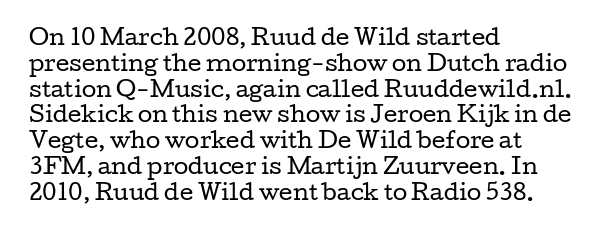
Q: Is the text bold? A: No.
Q: Is the text italic (slanted)? A: No, it is upright.
Q: Is the text underlined? A: No.
Q: How is the paragraph aligned? A: Left-aligned.
Q: Is the spacing between letters normal or unusually wide? A: Normal.
